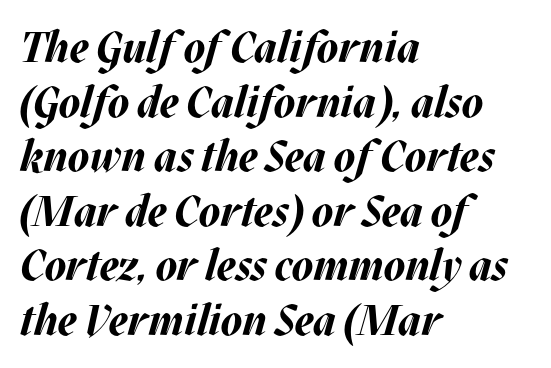
The image shows 43 px bold type, italic (leaning right); set left-aligned, normal line spacing (1.27x), normal letter spacing, not underlined; medium stroke contrast and a large x-height.
